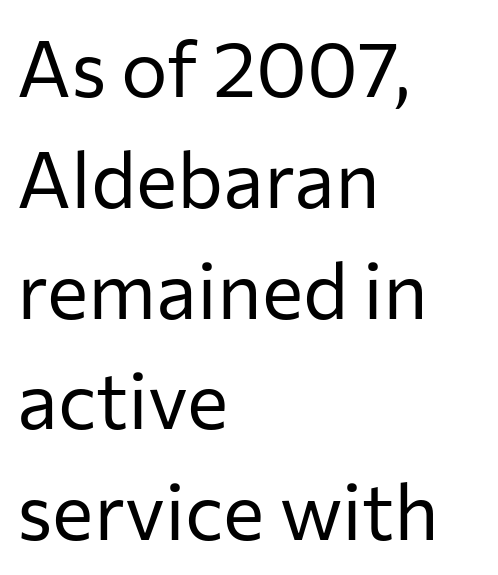
Q: Is the text bold? A: No.
Q: Is the text italic (slanted)? A: No, it is upright.
Q: Is the typeface a serif or a sans-serif typeface? A: Sans-serif.
Q: Is the text underlined? A: No.
Q: How is the paragraph aligned? A: Left-aligned.
Q: Is the spacing between letters normal or unusually wide? A: Normal.
Q: Is the spacing between lines tight, normal or loose? A: Normal.
Q: Width (condensed, normal, or wide)? A: Normal.
Q: Stroke contrast? A: Low.
Q: x-height? A: Medium.
Q: Monospaced? A: No.
